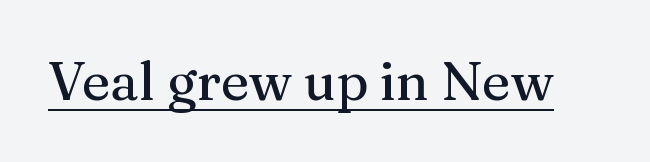
Q: Is the text italic (slanted)? A: No, it is upright.
Q: Is the typeface a serif or a sans-serif typeface? A: Serif.
Q: Is the text underlined? A: Yes.
Q: Is the spacing between letters normal or unusually wide? A: Normal.
Q: Width (condensed, normal, or wide)? A: Normal.
Q: Stroke contrast? A: Medium.
Q: x-height? A: Medium.
Q: Monospaced? A: No.
